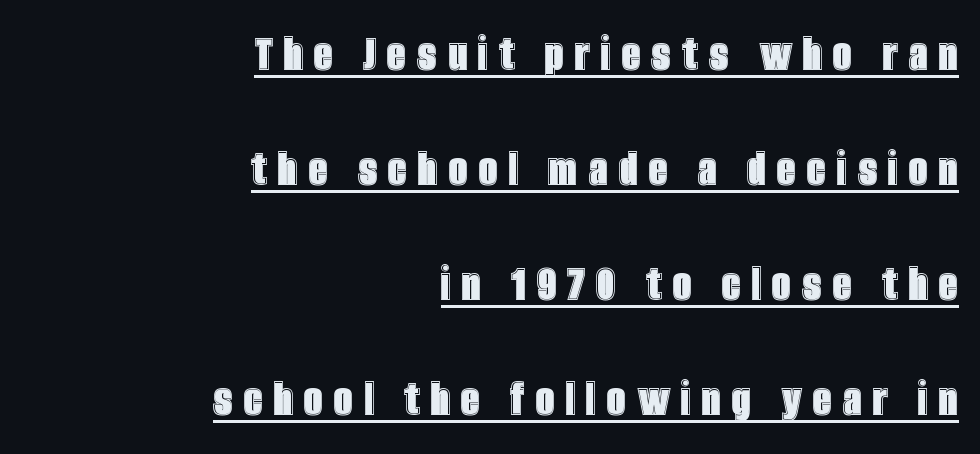
Q: Is the text italic (slanted)? A: No, it is upright.
Q: Is the text underlined? A: Yes.
Q: How is the paragraph aligned? A: Right-aligned.
Q: Is the spacing between letters normal or unusually wide? A: Unusually wide.
Q: Is the spacing between lines tight, normal or loose? A: Loose.
Q: Width (condensed, normal, or wide)? A: Condensed.
Q: x-height? A: Large.
Q: Monospaced? A: No.
